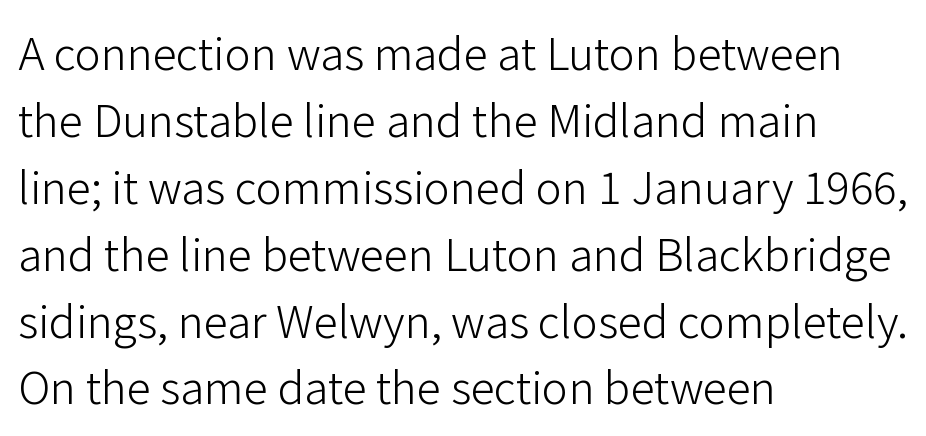
{"serif": "no", "italic": "no", "bold": "no", "weight": "light", "width": "normal", "stroke_contrast": "low", "x_height": "medium", "monospaced": "no", "underline": "no", "align": "left", "line_spacing": "normal", "line_spacing_ratio": 1.52, "letter_spacing": "normal", "letter_spacing_em": 0.0, "glyph_px": 44}
